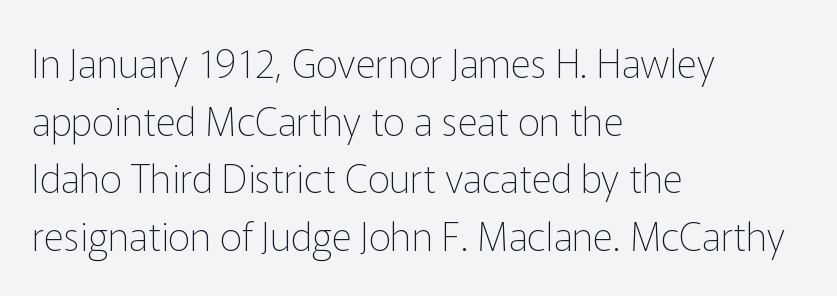
Q: Is the text bold? A: No.
Q: Is the text italic (slanted)? A: No, it is upright.
Q: Is the typeface a serif or a sans-serif typeface? A: Sans-serif.
Q: Is the text underlined? A: No.
Q: How is the paragraph aligned? A: Left-aligned.
Q: Is the spacing between letters normal or unusually wide? A: Normal.
Q: Is the spacing between lines tight, normal or loose? A: Normal.
Q: Width (condensed, normal, or wide)? A: Normal.
Q: Stroke contrast? A: Low.
Q: x-height? A: Medium.
Q: Monospaced? A: No.
